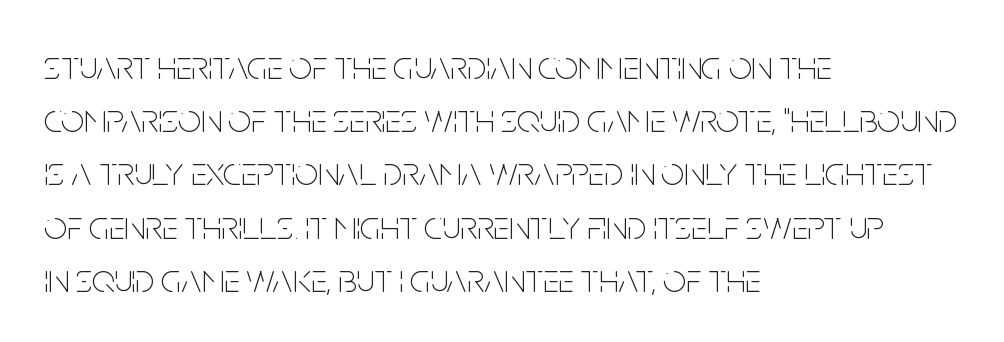
The image shows 40 px thin, condensed sans-serif type, upright; set left-aligned, normal line spacing (1.33x), normal letter spacing, not underlined; low stroke contrast and a large x-height.
